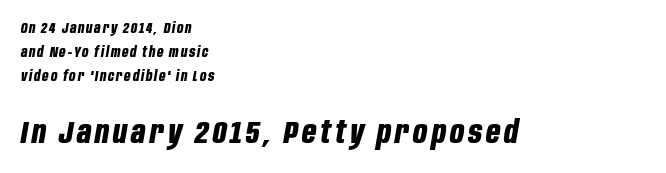
The image shows 31 px bold, condensed type, italic (leaning right); set left-aligned, line spacing 1.73x, not underlined; the second (bottom) block is 2.21x larger; low stroke contrast and a large x-height.
